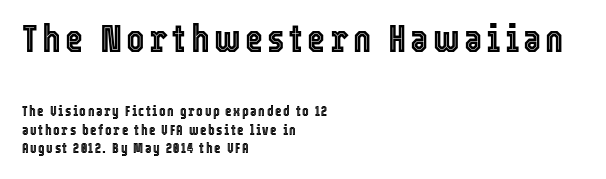
The paragraph has a hard left edge and a soft right edge. Posture: straight, roman, zero tilt. Scale decreases going downward across the two blocks. A typesetter would call this proportional, since set widths differ per character. The line-height multiplier appears to be the usual default.
